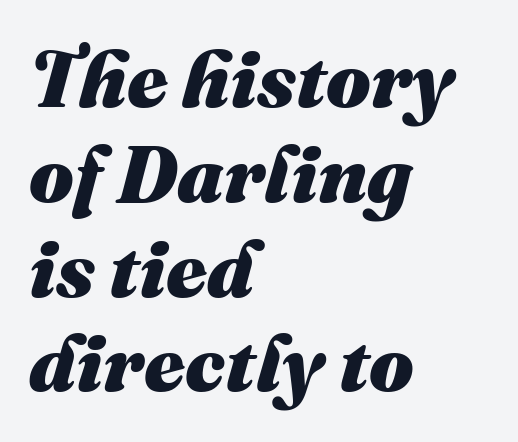
A full-strength bold gives these letters their thick strokes. Compared with typical body copy, the letter spacing here is the same. The passage shown is not underscored anywhere. You could not count columns in this text — the font is proportionally spaced.
